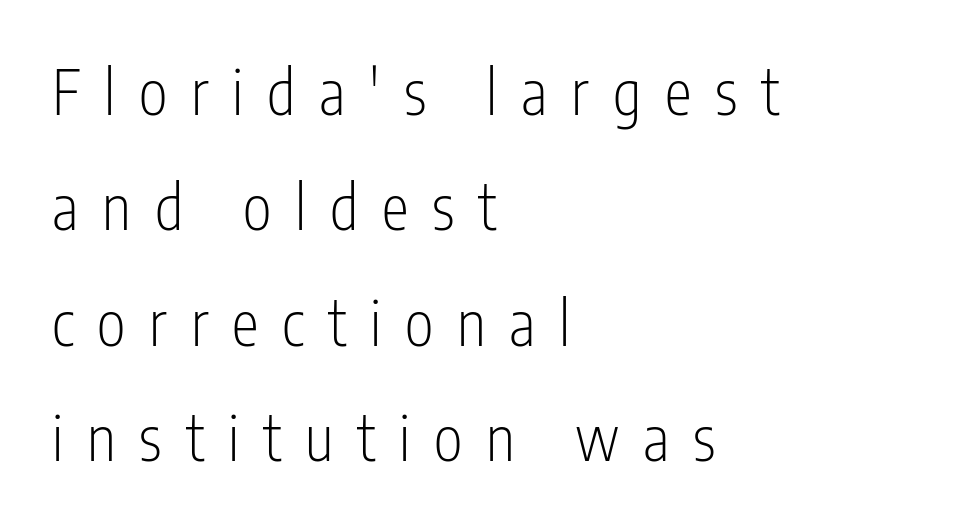
Q: Is the text bold? A: No.
Q: Is the text italic (slanted)? A: No, it is upright.
Q: Is the typeface a serif or a sans-serif typeface? A: Sans-serif.
Q: Is the text underlined? A: No.
Q: How is the paragraph aligned? A: Left-aligned.
Q: Is the spacing between letters normal or unusually wide? A: Unusually wide.
Q: Width (condensed, normal, or wide)? A: Condensed.
Q: Stroke contrast? A: Low.
Q: x-height? A: Medium.
Q: Monospaced? A: No.
